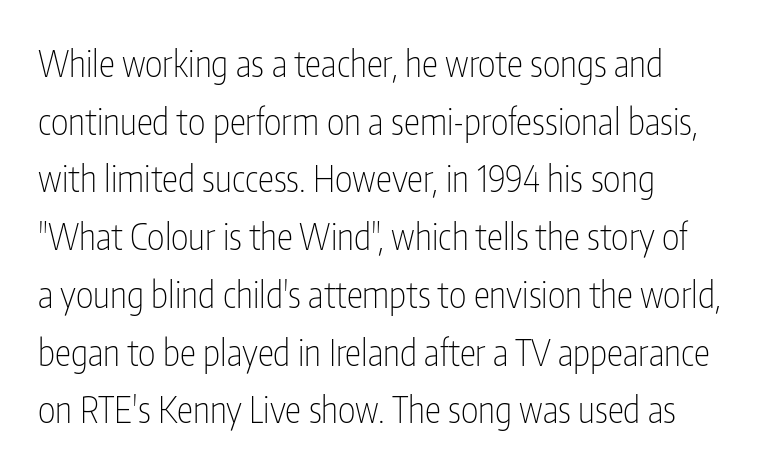
Q: Is the text bold? A: No.
Q: Is the text italic (slanted)? A: No, it is upright.
Q: Is the typeface a serif or a sans-serif typeface? A: Sans-serif.
Q: Is the text underlined? A: No.
Q: How is the paragraph aligned? A: Left-aligned.
Q: Is the spacing between letters normal or unusually wide? A: Normal.
Q: Is the spacing between lines tight, normal or loose? A: Normal.
Q: Width (condensed, normal, or wide)? A: Condensed.
Q: Stroke contrast? A: Low.
Q: x-height? A: Medium.
Q: Monospaced? A: No.
